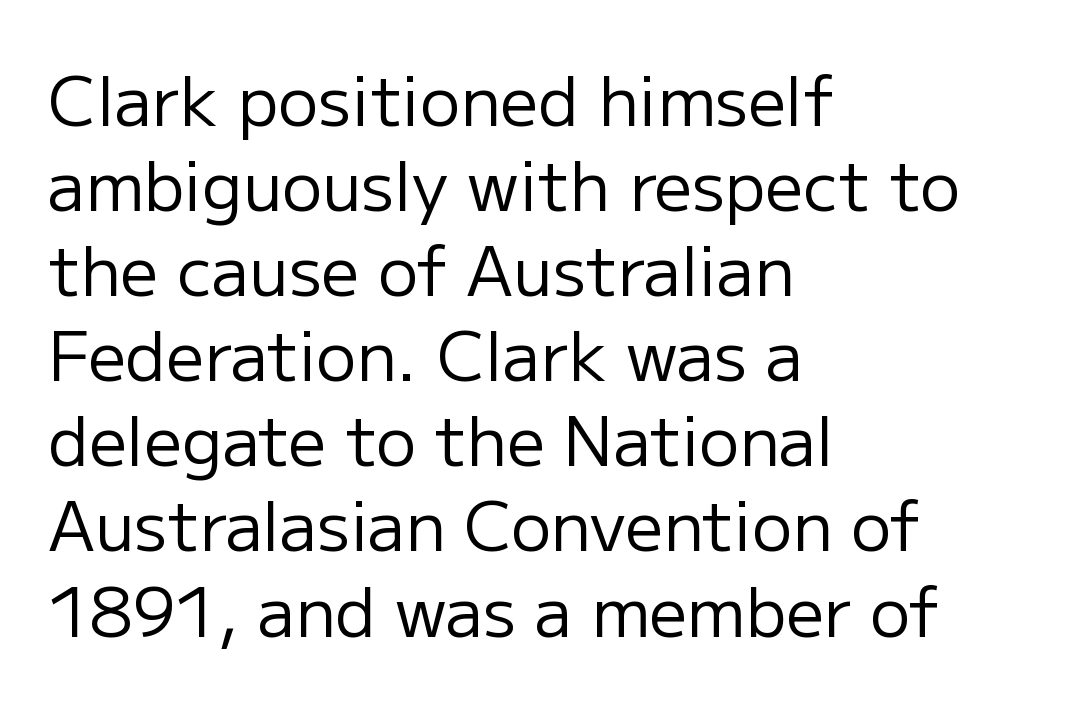
The rendering shows plain stroke endings on the letterforms — a sans-serif design. The passage shown stacks its lines at a standard gap. No extra tracking has been applied to these lines. Anything drawn beneath the words? Only blank space.
